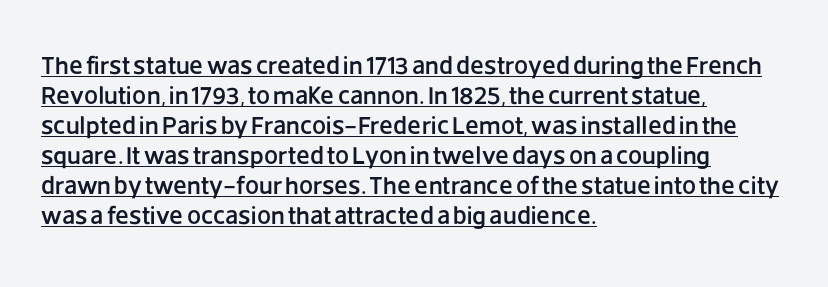
A classic flush-left, rag-right setting is used for this passage. These lines were composed using upright roman letters. There is no visible air inserted between adjacent glyphs. In designer terms, the underline attribute is active on this setting.
